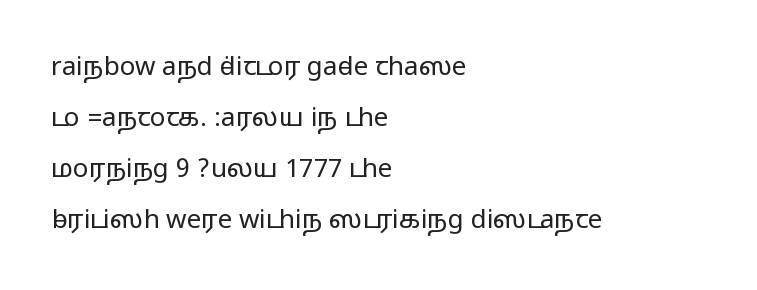
{"italic": "no", "underline": "no", "align": "left", "line_spacing": "loose", "line_spacing_ratio": 1.96, "letter_spacing": "normal", "letter_spacing_em": 0.0, "glyph_px": 26}
